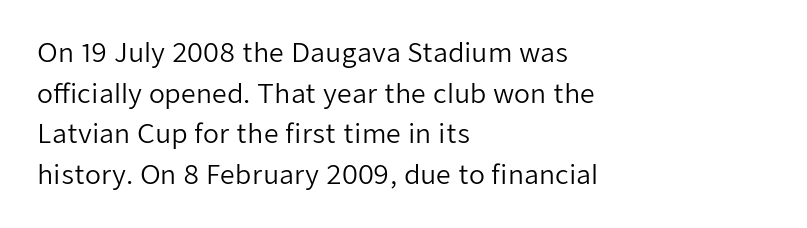
The zone under the glyphs is completely vacant. Letters have the restrained weight of plain body copy at most. Line beginnings align vertically; line endings do not. The gaps between neighbouring characters are ordinary and unremarkable.
